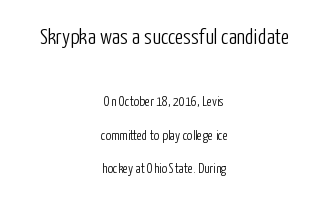
{"italic": "no", "bold": "no", "underline": "no", "align": "center", "line_spacing": "loose", "line_spacing_ratio": 2.39, "letter_spacing": "normal", "letter_spacing_em": 0.0, "larger_block": "first", "size_ratio": 1.57, "glyph_px": 22}
